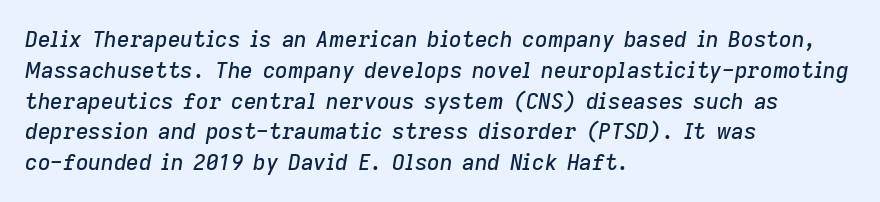
Casual observation: everything's shoved over to the left. Rows of type keep a routine distance in the vertical direction. Unmarked baselines from the first word to the last. Does the lettering tilt? It does — this is italic.
